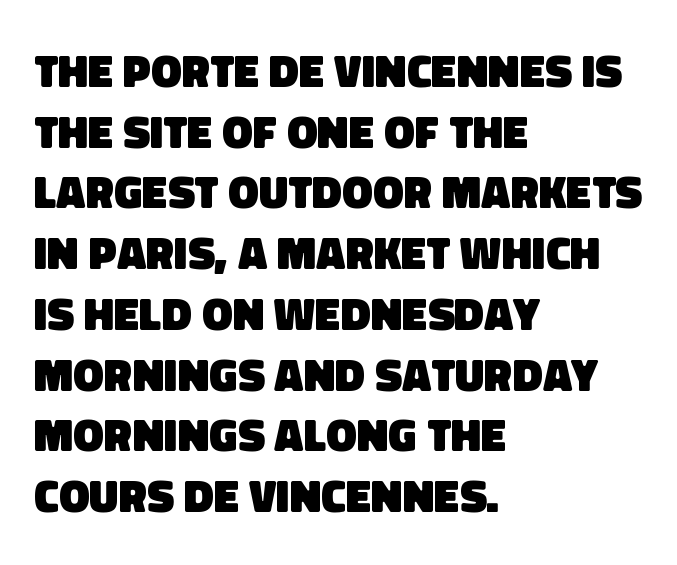
Heavy, bold letterforms. The letters carry no serifs — their stems end cleanly without finishing strokes. Line beginnings align vertically; line endings do not. Decoration check: the copy has no underline. Horizontal bands of white between lines are of average thickness.
